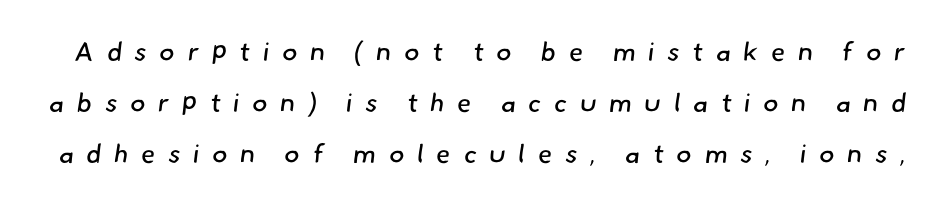
{"bold": "no", "underline": "no", "line_spacing": "loose", "line_spacing_ratio": 1.96, "letter_spacing": "wide", "letter_spacing_em": 0.48, "glyph_px": 26}
